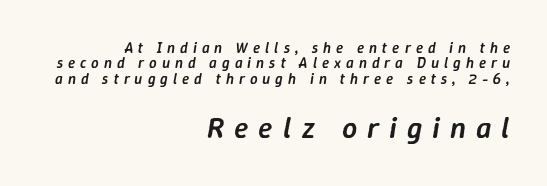
Is there much room between lines? No — they nearly touch. Between these two stacked blocks, the lower one wins on size. Spacing between characters has been opened up far beyond the box default. A clean baseline with only descenders dipping below it. Italic: yes, the glyphs are oblique. The face used here is proportionally spaced, like ordinary book or web type.
